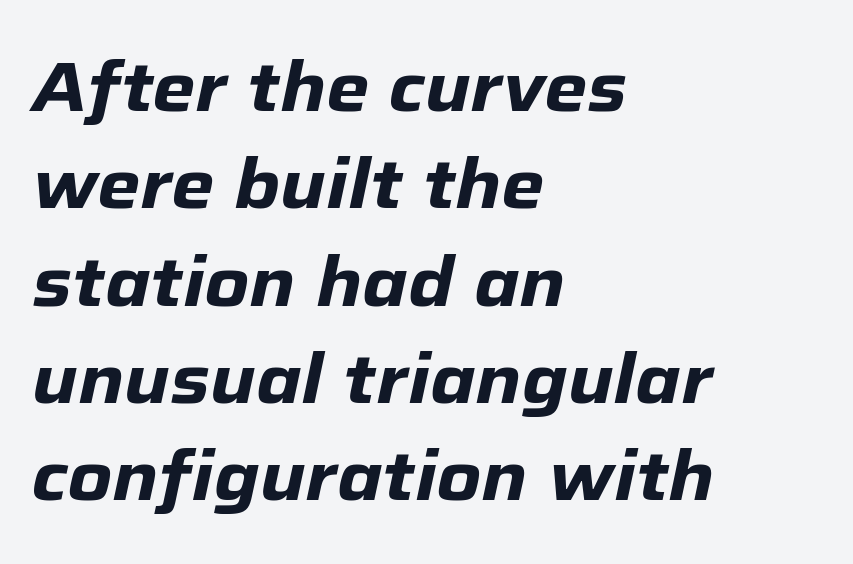
Standard letterfit; no display-style spreading of the glyphs. The strokes are fattened all the way to bold. The space beneath each line is pristine and unruled. Here the designer chose a conventional face with non-uniform glyph widths. In terms of posture, this sample is oblique.
